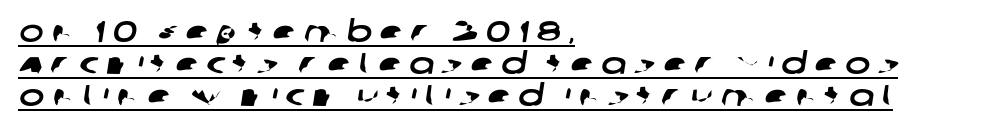
The image shows 30 px wide sans-serif type; set left-aligned, tight line spacing (1.07x), unusually wide letter spacing (+0.26 em), underlined; low stroke contrast and a large x-height.
